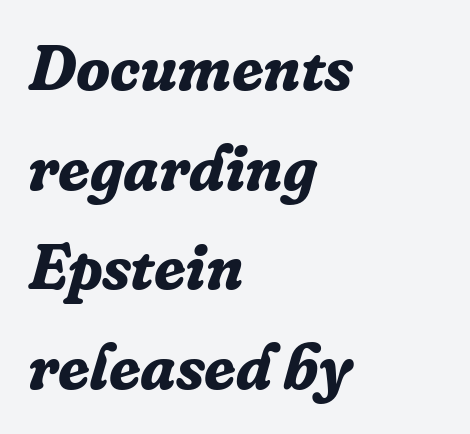
Q: Is the text bold? A: Yes.
Q: Is the text italic (slanted)? A: Yes, it leans right by about 16 degrees.
Q: Is the typeface a serif or a sans-serif typeface? A: Serif.
Q: Is the text underlined? A: No.
Q: How is the paragraph aligned? A: Left-aligned.
Q: Is the spacing between letters normal or unusually wide? A: Normal.
Q: Is the spacing between lines tight, normal or loose? A: Normal.
Q: Width (condensed, normal, or wide)? A: Normal.
Q: Stroke contrast? A: Low.
Q: x-height? A: Medium.
Q: Monospaced? A: No.
